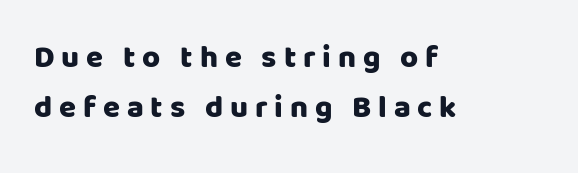
The image shows 31 px sans-serif type, upright; set left-aligned, normal line spacing (1.62x), unusually wide letter spacing (+0.22 em), not underlined; low stroke contrast and a large x-height.
